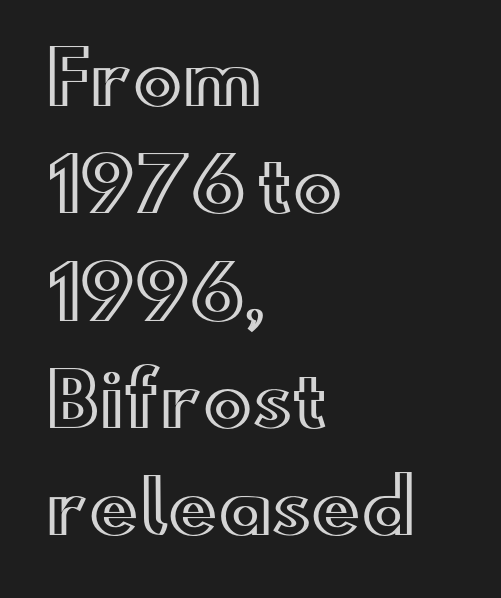
Q: Is the text italic (slanted)? A: No, it is upright.
Q: Is the text underlined? A: No.
Q: How is the paragraph aligned? A: Left-aligned.
Q: Is the spacing between letters normal or unusually wide? A: Normal.
Q: Is the spacing between lines tight, normal or loose? A: Normal.
Q: Width (condensed, normal, or wide)? A: Wide.
Q: x-height? A: Small.
Q: Monospaced? A: No.
